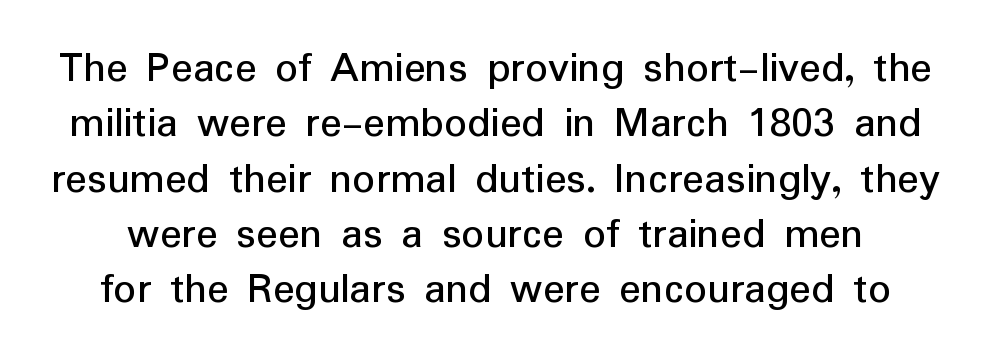
The image shows 45 px regular-weight sans-serif type, upright; set line spacing 1.23x, normal letter spacing, not underlined; low stroke contrast and a medium x-height.
